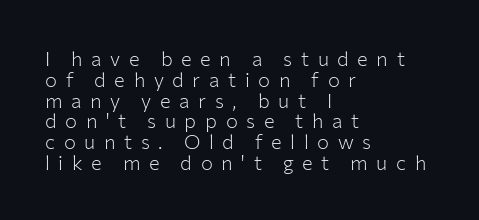
The image shows 20 px text type, upright; set left-aligned, tight line spacing (1.04x), unusually wide letter spacing (+0.43 em), not underlined.
